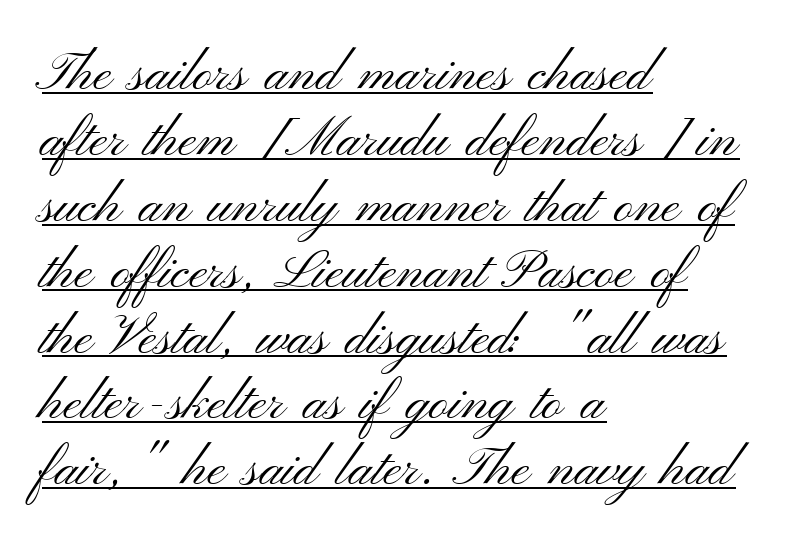
This sample uses plain, unmodified letter spacing. The passage shown is typed in a proportional face where columns would drift. Notice how the passage keeps a crisp vertical edge on the left only. A sans-serif font was chosen for this passage. Is the stroke heavy? The answer is a plain regular-or-lighter.
